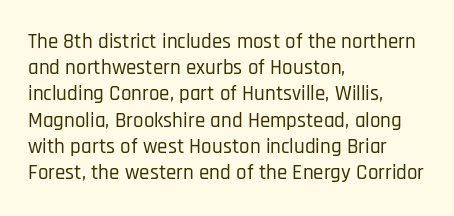
Q: Is the text italic (slanted)? A: No, it is upright.
Q: Is the text underlined? A: No.
Q: How is the paragraph aligned? A: Left-aligned.
Q: Is the spacing between letters normal or unusually wide? A: Normal.
Q: Is the spacing between lines tight, normal or loose? A: Normal.
